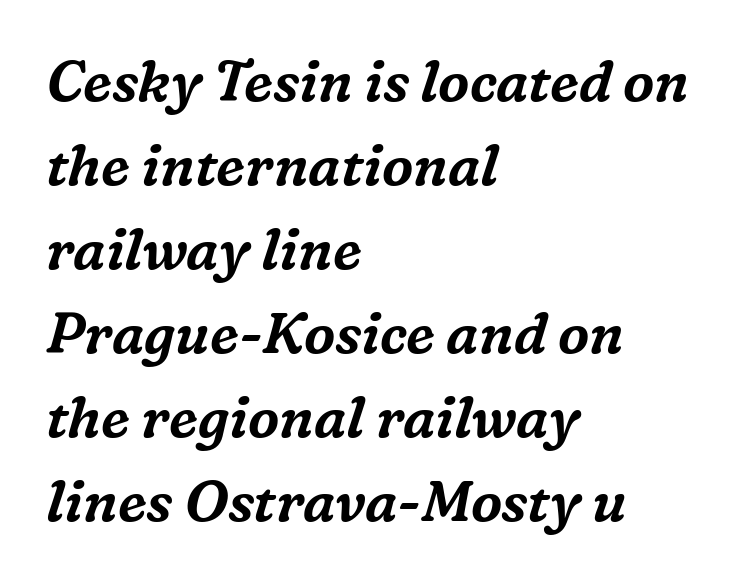
The image shows 56 px serif type, italic (leaning right); set left-aligned, normal line spacing (1.5x), normal letter spacing, not underlined; medium stroke contrast and a medium x-height.
